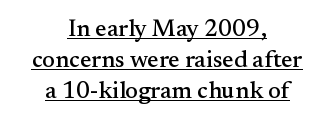
{"italic": "no", "underline": "yes", "align": "center", "line_spacing": "normal", "line_spacing_ratio": 1.29, "letter_spacing": "normal", "letter_spacing_em": 0.0, "glyph_px": 24}
